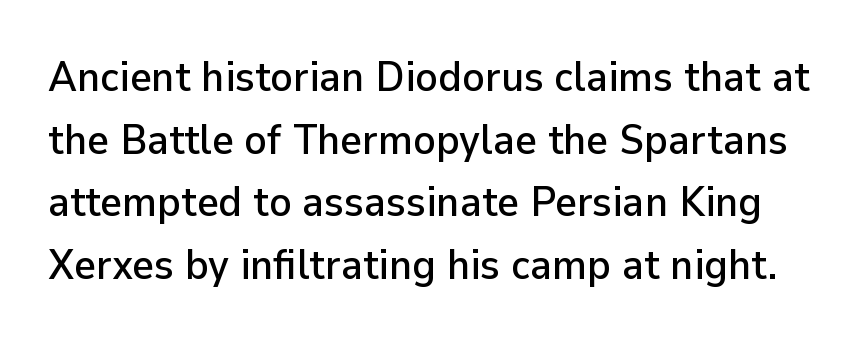
Q: Is the text italic (slanted)? A: No, it is upright.
Q: Is the typeface a serif or a sans-serif typeface? A: Sans-serif.
Q: Is the text underlined? A: No.
Q: Is the spacing between letters normal or unusually wide? A: Normal.
Q: Is the spacing between lines tight, normal or loose? A: Normal.
Q: Width (condensed, normal, or wide)? A: Normal.
Q: Stroke contrast? A: Low.
Q: x-height? A: Medium.
Q: Monospaced? A: No.
